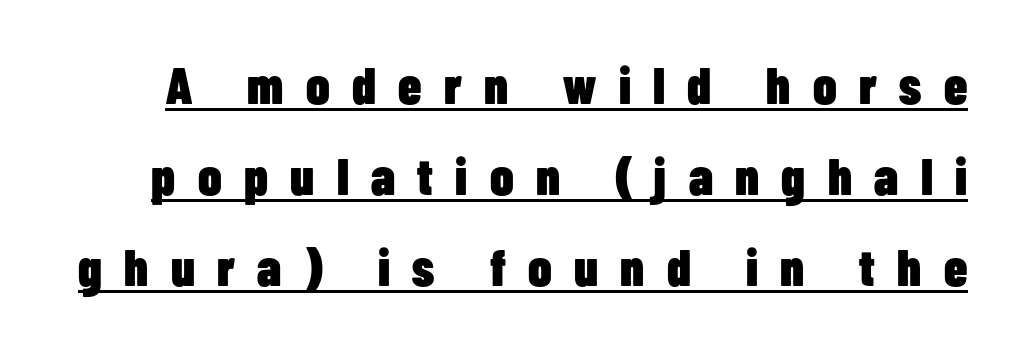
The image shows 52 px heavy, condensed sans-serif type, upright; set line spacing 1.75x, unusually wide letter spacing (+0.43 em), underlined; low stroke contrast and a medium x-height.
